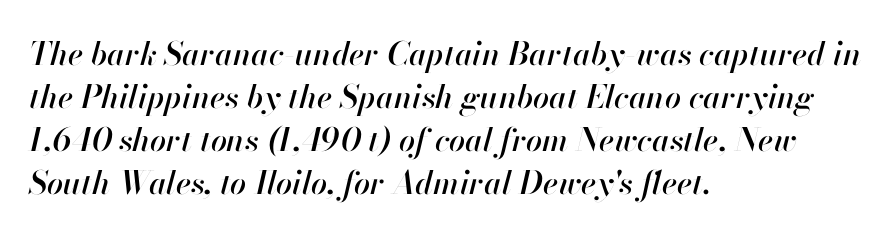
{"italic": "yes", "lean": "right", "slant_degrees": 13, "width": "normal", "stroke_contrast": "high", "x_height": "small", "monospaced": "no", "underline": "no", "align": "left", "line_spacing": "normal", "line_spacing_ratio": 1.34, "letter_spacing": "normal", "letter_spacing_em": 0.0, "glyph_px": 32}
